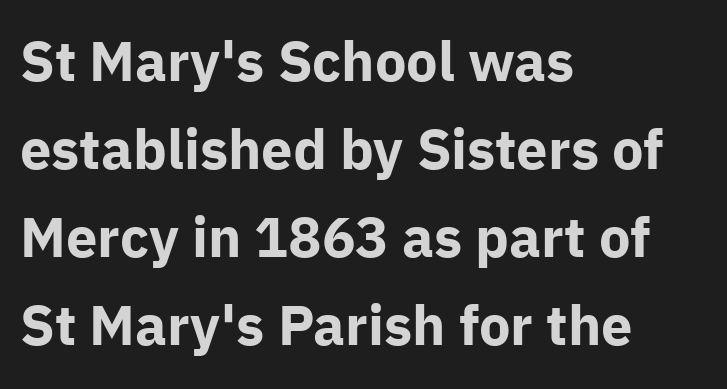
The image shows 56 px bold sans-serif type, upright; set left-aligned, normal line spacing (1.57x), normal letter spacing, not underlined; low stroke contrast and a medium x-height.
